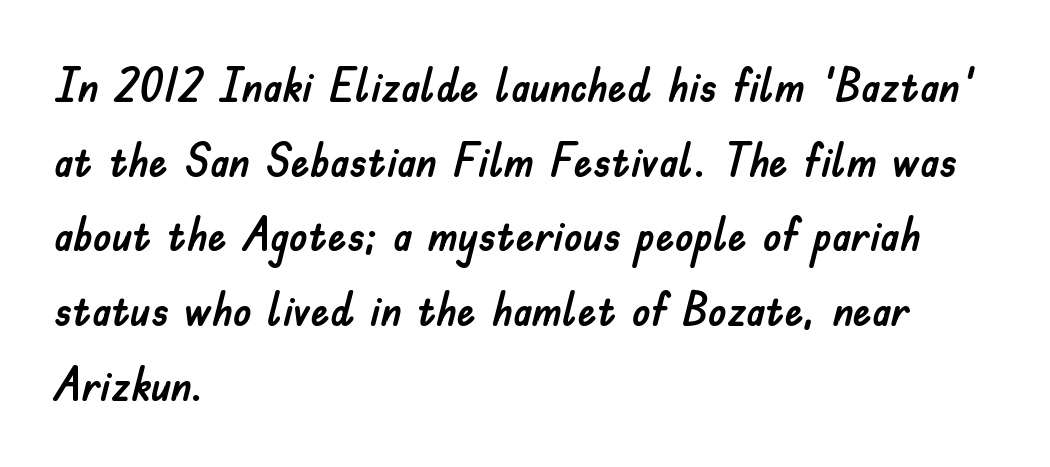
Descenders hang freely into open space. Honestly, the row spacing looks completely unremarkable. Nope, no serifs anywhere on these letters. The text block is weighted toward the left margin, trailing off unevenly rightward.
